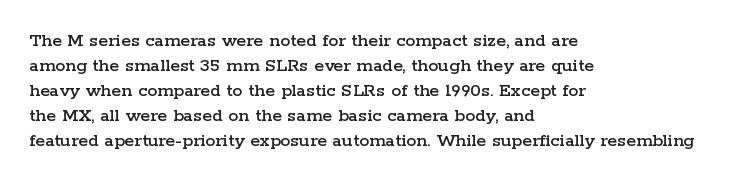
The image shows 20 px text type, upright; set left-aligned, normal line spacing (1.25x), normal letter spacing, not underlined.
